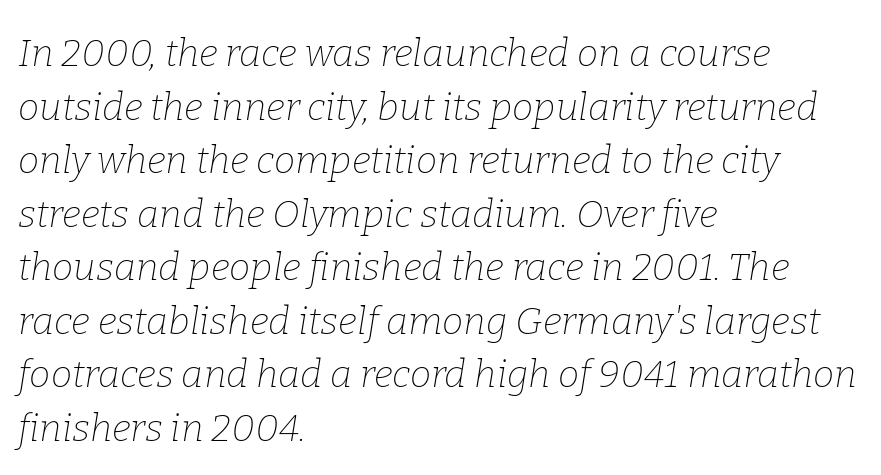
The image shows 38 px thin serif type, italic (leaning right); set left-aligned, normal line spacing (1.41x), normal letter spacing, not underlined; low stroke contrast and a medium x-height.
